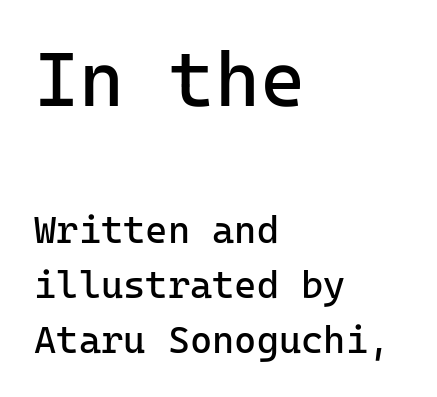
The image shows 77 px regular-weight sans-serif type, upright, monospaced; set left-aligned, normal line spacing (1.45x), normal letter spacing, not underlined; the first (top) block is 2.03x larger; low stroke contrast and a medium x-height.
